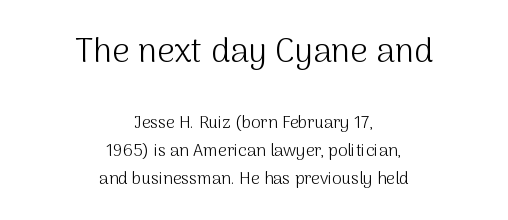
The block sitting higher on the canvas is the one with enlarged characters. These lines were composed using upright roman letters. Stem width sits at or under what a default text font uses. Which margin do the lines hug? Neither — every line sits in the middle. What kind of face is this? One without serifs — a sans.
